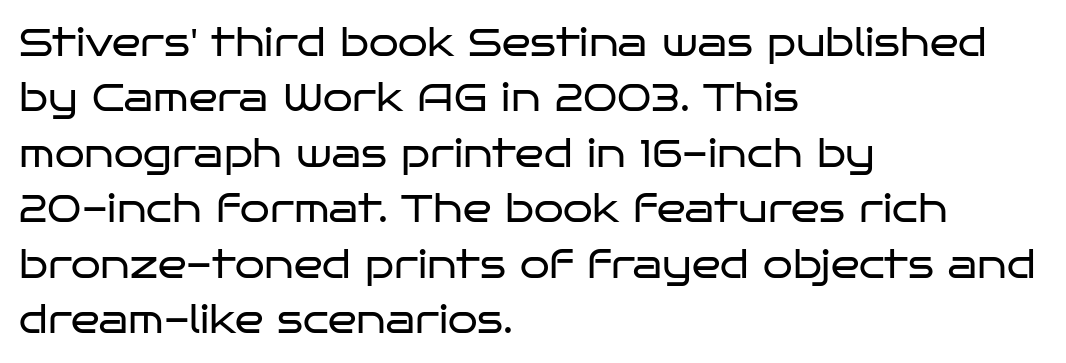
The image shows 38 px regular-weight, wide sans-serif type, upright; set left-aligned, normal line spacing (1.46x), normal letter spacing, not underlined; low stroke contrast and a large x-height.
